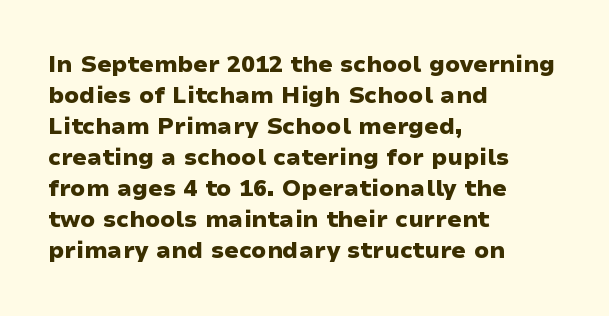
{"italic": "no", "bold": "yes", "underline": "no", "align": "left", "line_spacing": "normal", "line_spacing_ratio": 1.35, "letter_spacing": "normal", "letter_spacing_em": 0.0, "glyph_px": 23}
